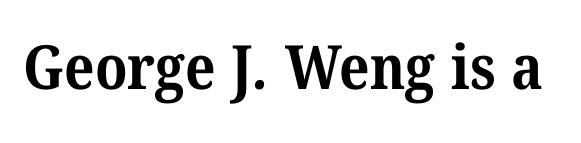
{"serif": "yes", "bold": "yes", "weight": "bold", "width": "normal", "stroke_contrast": "medium", "x_height": "medium", "monospaced": "no", "underline": "no", "letter_spacing": "normal", "letter_spacing_em": 0.0, "glyph_px": 61}
